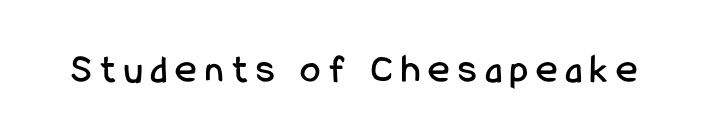
This sample has the flowing, uneven cadence of proportional lettering. Characters follow at a spacing far wider than the type designer built in. The typography opts for an upright posture over an oblique one. I'd call this a sans setting — the letters go barefoot. The space directly below the letters is spotless.
